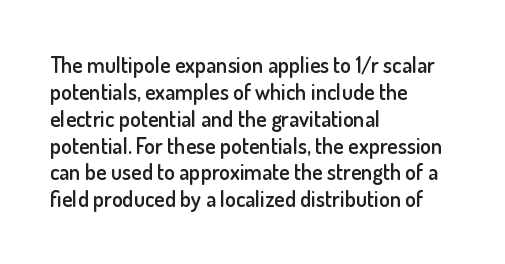
Letters rest on an invisible, unmarked baseline. Notice how the stems are strictly vertical — no italics here. In terms of letterspacing, this is plain default setting. This is moderately heavy type, rendered in semibold. Reading down the block, your eye returns to a fixed left position each line.
